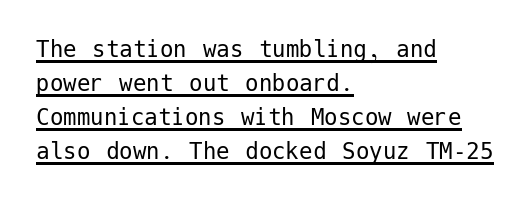
Q: Is the text bold? A: No.
Q: Is the text italic (slanted)? A: No, it is upright.
Q: Is the text underlined? A: Yes.
Q: How is the paragraph aligned? A: Left-aligned.
Q: Is the spacing between letters normal or unusually wide? A: Normal.
Q: Is the spacing between lines tight, normal or loose? A: Normal.
